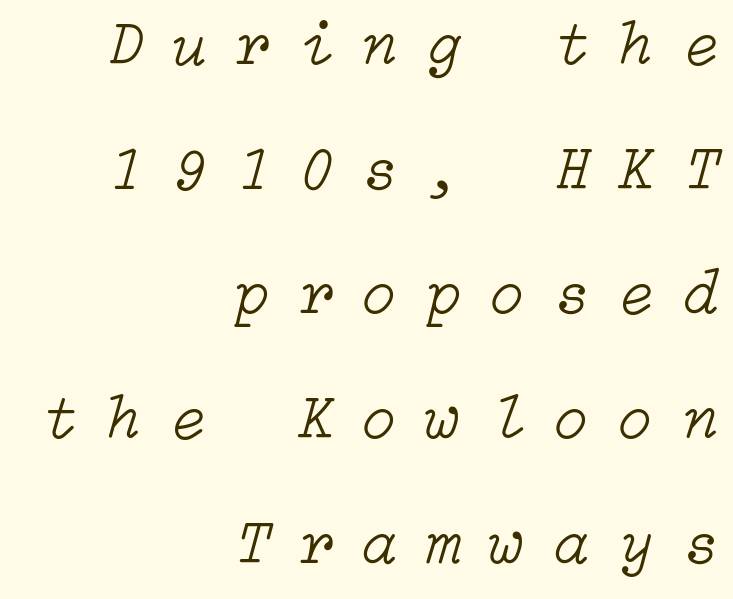
{"italic": "yes", "lean": "right", "slant_degrees": 15, "bold": "no", "weight": "light", "width": "normal", "stroke_contrast": "low", "x_height": "medium", "underline": "no", "align": "right", "line_spacing": "loose", "line_spacing_ratio": 1.98, "letter_spacing": "wide", "letter_spacing_em": 0.47, "glyph_px": 63}
